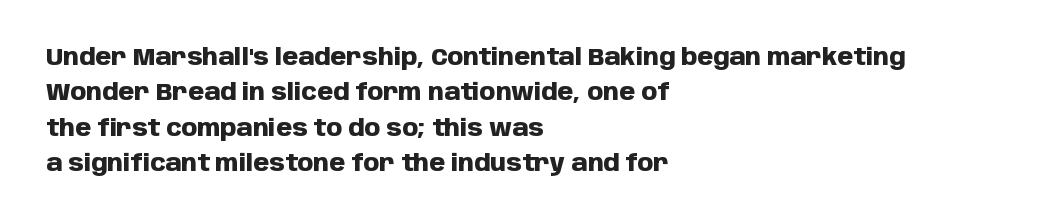
Q: Is the text bold? A: Yes.
Q: Is the text italic (slanted)? A: No, it is upright.
Q: Is the text underlined? A: No.
Q: How is the paragraph aligned? A: Left-aligned.
Q: Is the spacing between letters normal or unusually wide? A: Normal.
Q: Is the spacing between lines tight, normal or loose? A: Normal.
